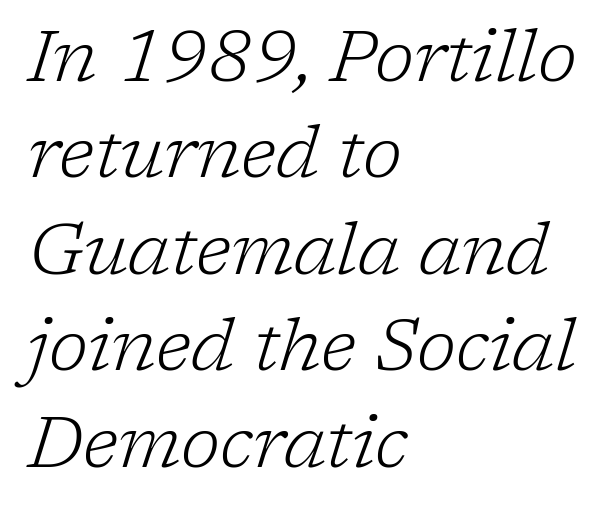
The image shows 72 px light serif type, italic (leaning right); set left-aligned, normal line spacing (1.34x), normal letter spacing, not underlined; low stroke contrast and a medium x-height.
